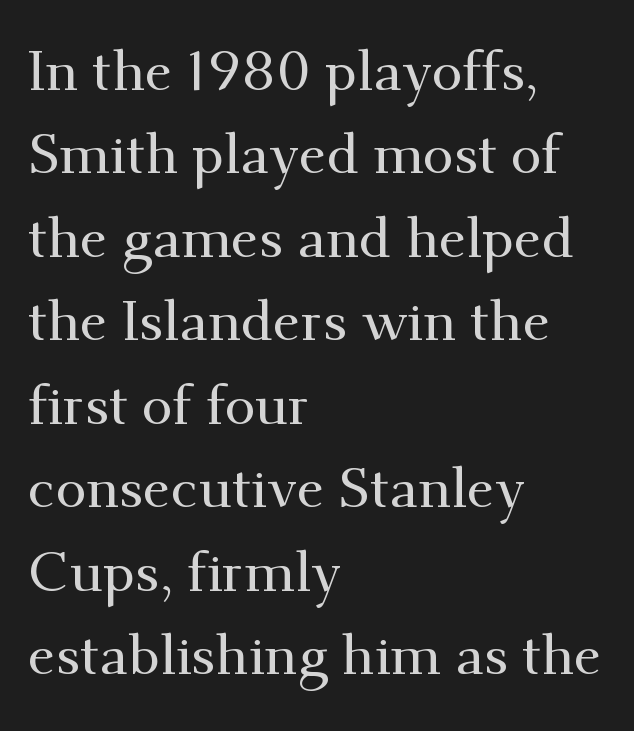
The image shows 56 px serif type, upright; set left-aligned, normal line spacing (1.49x), normal letter spacing, not underlined; medium stroke contrast and a small x-height.
